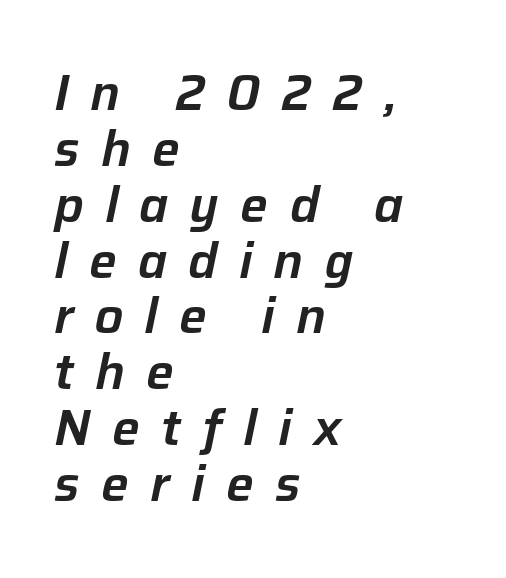
The image shows 49 px text type, italic (leaning right); set left-aligned, tight line spacing (1.14x), unusually wide letter spacing (+0.43 em), not underlined; low stroke contrast and a medium x-height.
